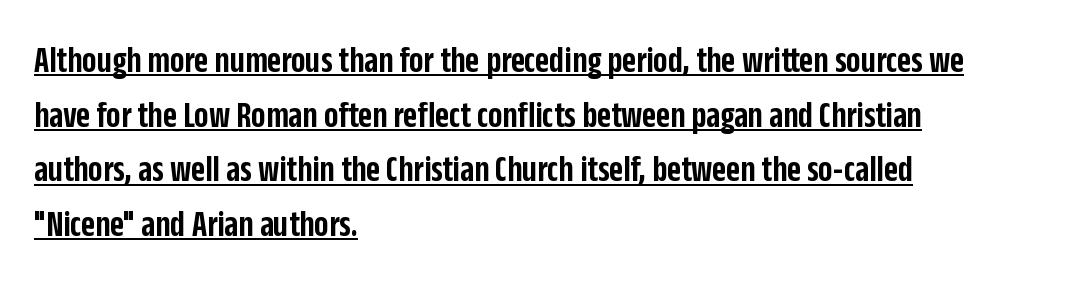
{"serif": "no", "italic": "no", "bold": "semi", "weight": "semibold", "width": "condensed", "stroke_contrast": "low", "x_height": "large", "monospaced": "no", "underline": "yes", "align": "left", "line_spacing": "normal", "line_spacing_ratio": 1.44, "letter_spacing": "normal", "letter_spacing_em": 0.0, "glyph_px": 38}
